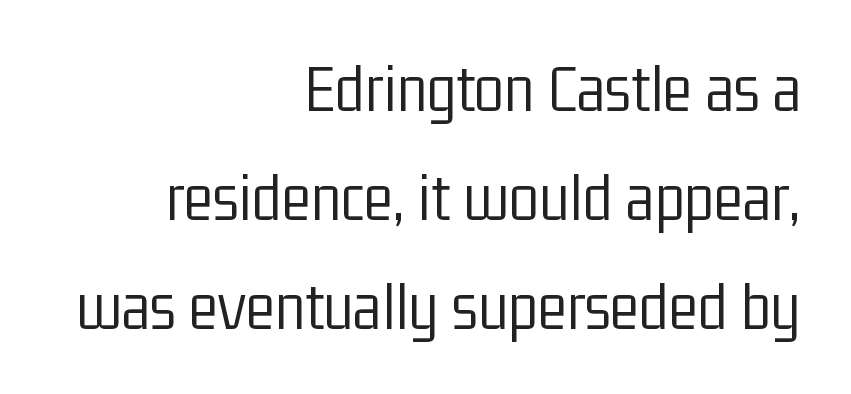
Q: Is the text bold? A: No.
Q: Is the text italic (slanted)? A: No, it is upright.
Q: Is the typeface a serif or a sans-serif typeface? A: Sans-serif.
Q: Is the text underlined? A: No.
Q: How is the paragraph aligned? A: Right-aligned.
Q: Is the spacing between letters normal or unusually wide? A: Normal.
Q: Is the spacing between lines tight, normal or loose? A: Normal.
Q: Width (condensed, normal, or wide)? A: Condensed.
Q: Stroke contrast? A: Low.
Q: x-height? A: Medium.
Q: Monospaced? A: No.
